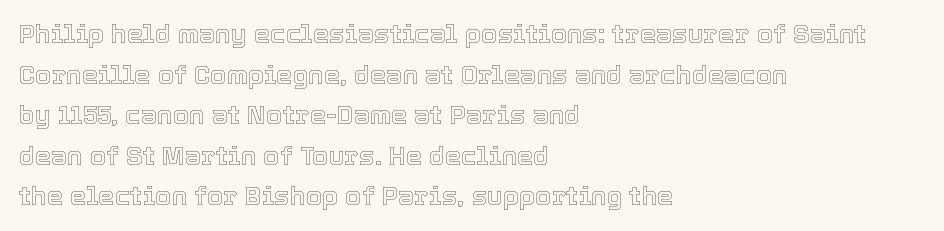
This rendering features lettering with no underline. How are the letters spaced? Ordinarily, with no added tracking. The setting favours the left margin, as ordinary paragraphs usually do. Does the lettering tilt? It doesn't — this is upright. Summary of vertical rhythm: regular, with standard interline spacing.
